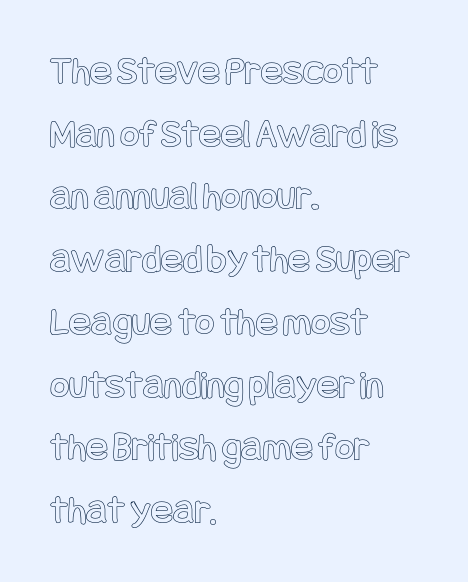
The image shows 41 px condensed type, upright; set left-aligned, normal line spacing (1.53x), normal letter spacing, not underlined; a large x-height.
